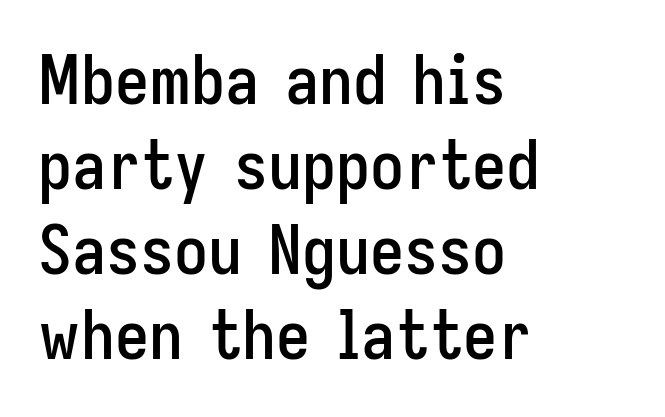
Q: Is the text italic (slanted)? A: No, it is upright.
Q: Is the typeface a serif or a sans-serif typeface? A: Sans-serif.
Q: Is the text underlined? A: No.
Q: How is the paragraph aligned? A: Left-aligned.
Q: Is the spacing between letters normal or unusually wide? A: Normal.
Q: Is the spacing between lines tight, normal or loose? A: Normal.
Q: Width (condensed, normal, or wide)? A: Condensed.
Q: Stroke contrast? A: Low.
Q: x-height? A: Medium.
Q: Monospaced? A: No.
